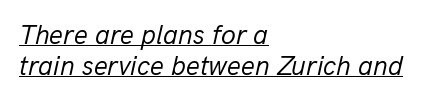
{"italic": "yes", "lean": "right", "slant_degrees": 13, "bold": "no", "underline": "yes", "align": "left", "line_spacing_ratio": 1.16, "letter_spacing": "normal", "letter_spacing_em": 0.0, "glyph_px": 27}
